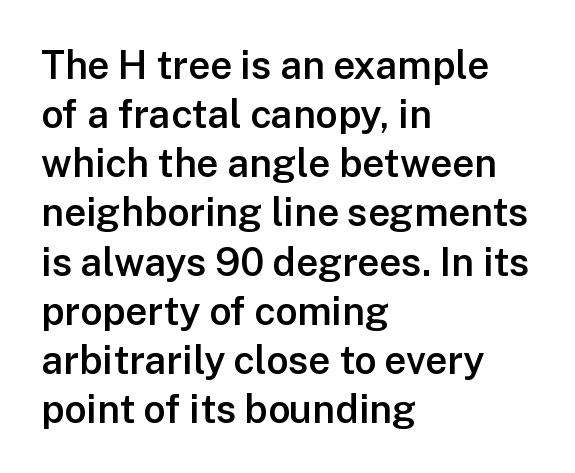
The specimen reads as upright at a glance. Regular leading. Left-aligned paragraph, ragged on the right. Typesetter's note: demi weight, one step under bold. Classification — sans serif. Students, note that the glyphs here touch the page at normal intervals.
